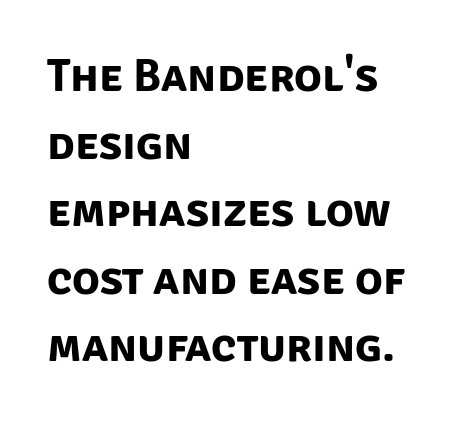
Q: Is the text bold? A: Yes.
Q: Is the typeface a serif or a sans-serif typeface? A: Sans-serif.
Q: Is the text underlined? A: No.
Q: How is the paragraph aligned? A: Left-aligned.
Q: Is the spacing between letters normal or unusually wide? A: Normal.
Q: Is the spacing between lines tight, normal or loose? A: Normal.
Q: Width (condensed, normal, or wide)? A: Normal.
Q: Stroke contrast? A: Low.
Q: x-height? A: Large.
Q: Monospaced? A: No.
